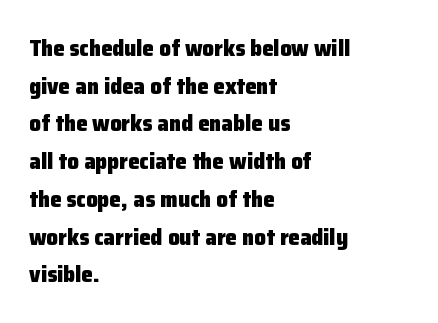
{"italic": "no", "bold": "yes", "underline": "no", "align": "left", "line_spacing": "normal", "line_spacing_ratio": 1.64, "letter_spacing": "normal", "letter_spacing_em": 0.0, "glyph_px": 23}
